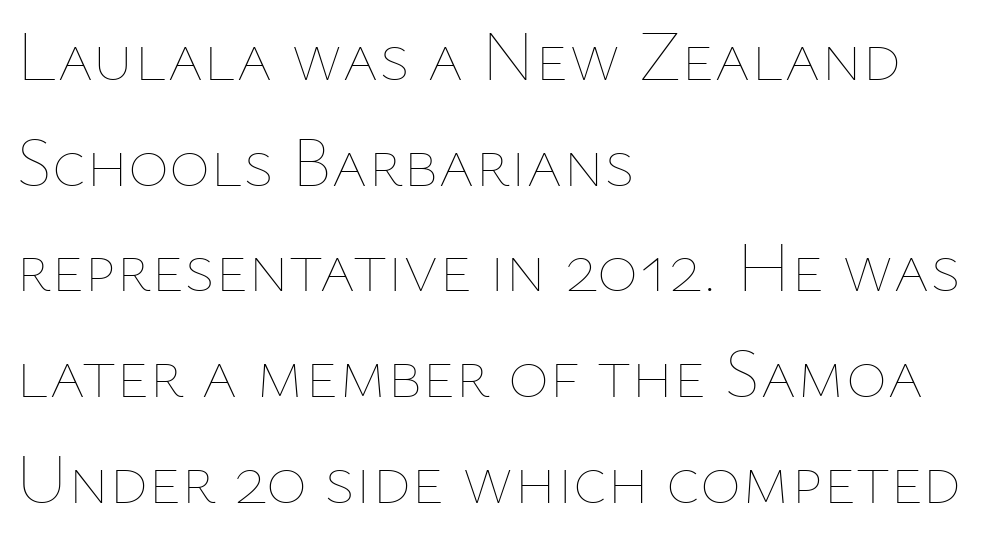
Letters rest on an invisible, unmarked baseline. The rendering uses a moderate line-height, typical for paragraphs. Bold? No — there's no thickening of the strokes. The lines are quadded left. Unlike italic type, these characters show no tilt at all. Here the glyphs are tracked normally, forming tight word shapes.
